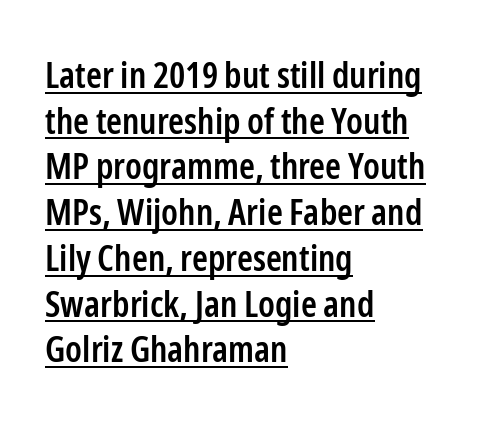
Q: Is the text bold? A: Semi-bold.
Q: Is the text italic (slanted)? A: No, it is upright.
Q: Is the typeface a serif or a sans-serif typeface? A: Sans-serif.
Q: Is the text underlined? A: Yes.
Q: How is the paragraph aligned? A: Left-aligned.
Q: Is the spacing between letters normal or unusually wide? A: Normal.
Q: Is the spacing between lines tight, normal or loose? A: Normal.
Q: Width (condensed, normal, or wide)? A: Condensed.
Q: Stroke contrast? A: Low.
Q: x-height? A: Medium.
Q: Monospaced? A: No.
